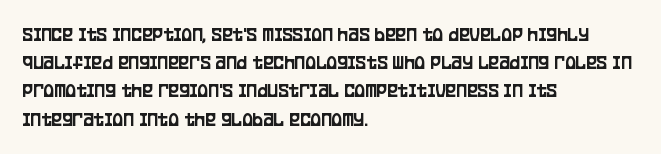
The image shows 20 px text type, upright; set left-aligned, normal line spacing (1.41x), normal letter spacing, not underlined.
